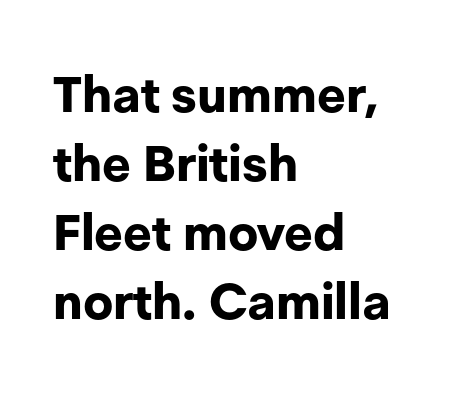
Q: Is the text bold? A: Yes.
Q: Is the text italic (slanted)? A: No, it is upright.
Q: Is the typeface a serif or a sans-serif typeface? A: Sans-serif.
Q: Is the text underlined? A: No.
Q: How is the paragraph aligned? A: Left-aligned.
Q: Is the spacing between letters normal or unusually wide? A: Normal.
Q: Is the spacing between lines tight, normal or loose? A: Normal.
Q: Width (condensed, normal, or wide)? A: Normal.
Q: Stroke contrast? A: Low.
Q: x-height? A: Medium.
Q: Monospaced? A: No.
